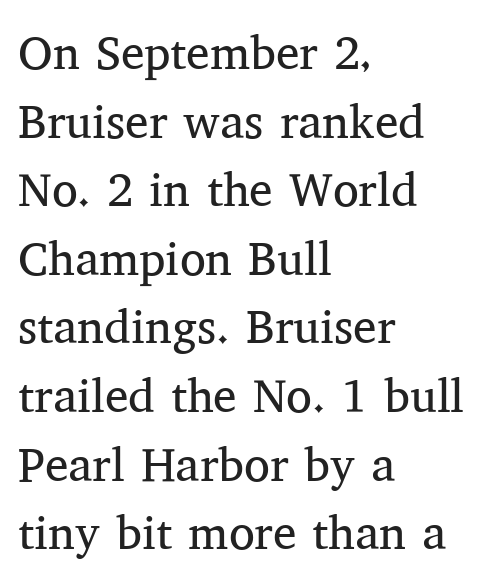
Is there any slant? The stems are plumb. The letters advance in unequal steps, a hallmark of proportional type. Is the type heavy? It reads as light-to-regular instead. The typeface chosen for these lines features serifs. Whoever set this chose a conventional vertical rhythm. Rule under the text: the space is simply empty.
